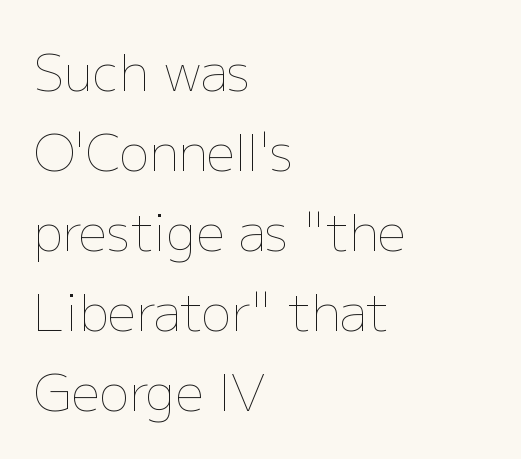
The image shows 50 px thin type, upright; set left-aligned, normal line spacing (1.6x), normal letter spacing, not underlined; low stroke contrast and a medium x-height.
